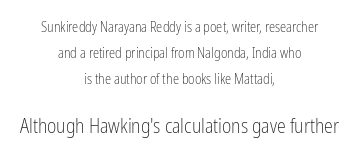
No extra ink here — the face is not bold. Posture: vertical. These two chunks differ in scale, with the bottom chunk taking the larger measure. The area under the type is left untouched. Students, note that the glyphs here touch the page at normal intervals.
